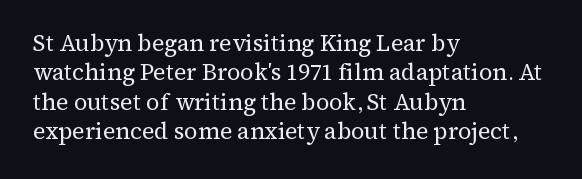
The image shows 23 px text type, upright; set left-aligned, normal line spacing (1.28x), normal letter spacing, not underlined.
